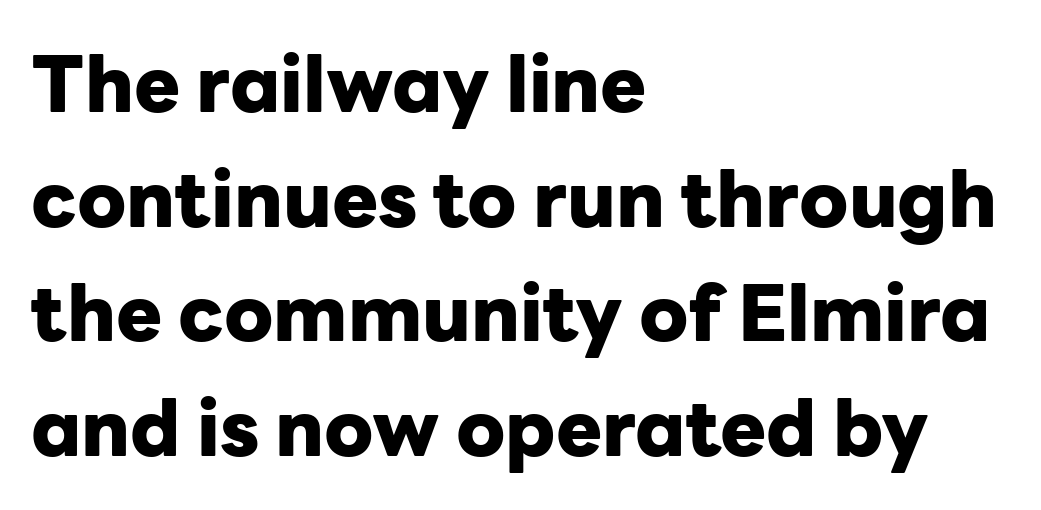
Q: Is the text bold? A: Yes.
Q: Is the text italic (slanted)? A: No, it is upright.
Q: Is the typeface a serif or a sans-serif typeface? A: Sans-serif.
Q: Is the text underlined? A: No.
Q: How is the paragraph aligned? A: Left-aligned.
Q: Is the spacing between letters normal or unusually wide? A: Normal.
Q: Is the spacing between lines tight, normal or loose? A: Normal.
Q: Width (condensed, normal, or wide)? A: Normal.
Q: Stroke contrast? A: Low.
Q: x-height? A: Medium.
Q: Monospaced? A: No.
